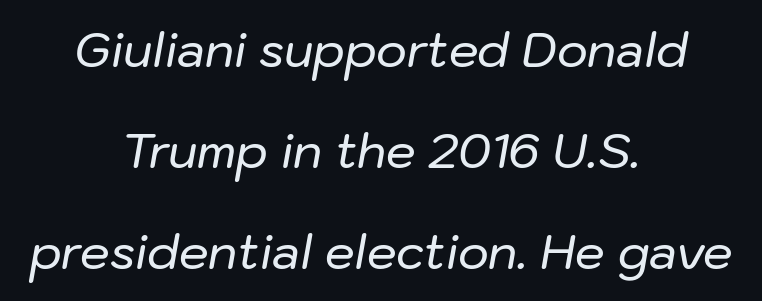
Q: Is the text italic (slanted)? A: Yes, it leans right by about 10 degrees.
Q: Is the text underlined? A: No.
Q: How is the paragraph aligned? A: Centered.
Q: Is the spacing between letters normal or unusually wide? A: Normal.
Q: Is the spacing between lines tight, normal or loose? A: Loose.
Q: Width (condensed, normal, or wide)? A: Normal.
Q: Stroke contrast? A: Low.
Q: x-height? A: Medium.
Q: Monospaced? A: No.
